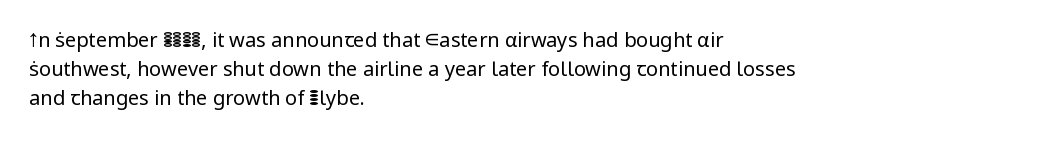
A normal amount of white space separates one row of letters from the next. The foot of each line stays bare and open. The ragged edge is on the right, which tells us the setting is flush left. This sample uses an upright cut, with every glyph sitting square on the baseline. No chunkiness to these letters — they're not bold. Does extra space separate the letters? No, they use regular spacing.
